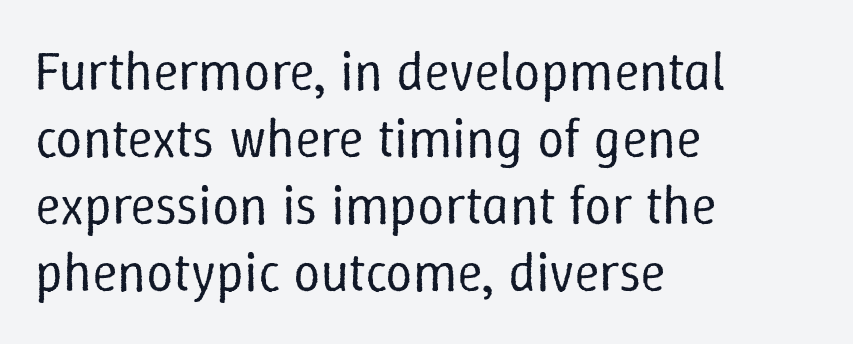
The image shows 54 px regular-weight type, upright; set left-aligned, line spacing 1.24x, normal letter spacing, not underlined; low stroke contrast and a medium x-height.
